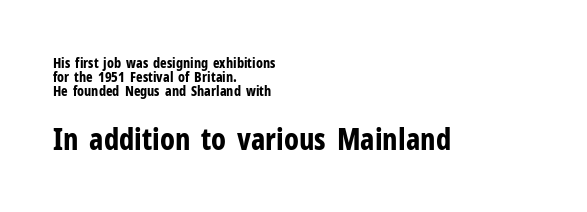
The image shows 30 px bold, condensed sans-serif type, upright; set left-aligned, tight line spacing (0.99x), normal letter spacing, not underlined; the second (bottom) block is 2.14x larger; low stroke contrast and a medium x-height.
